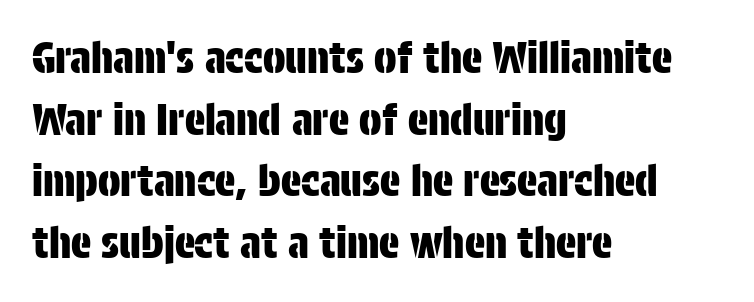
{"serif": "no", "italic": "no", "width": "condensed", "stroke_contrast": "low", "x_height": "large", "monospaced": "no", "underline": "no", "align": "left", "line_spacing": "normal", "line_spacing_ratio": 1.47, "letter_spacing": "normal", "letter_spacing_em": 0.0, "glyph_px": 42}
